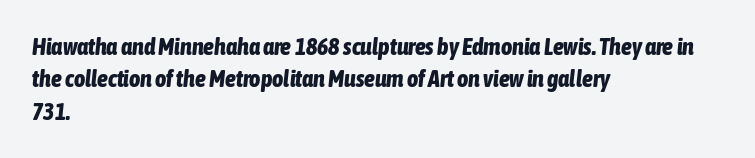
{"italic": "yes", "lean": "right", "slant_degrees": 6, "bold": "yes", "underline": "no", "align": "left", "line_spacing": "normal", "line_spacing_ratio": 1.35, "letter_spacing": "normal", "letter_spacing_em": 0.0, "glyph_px": 24}
